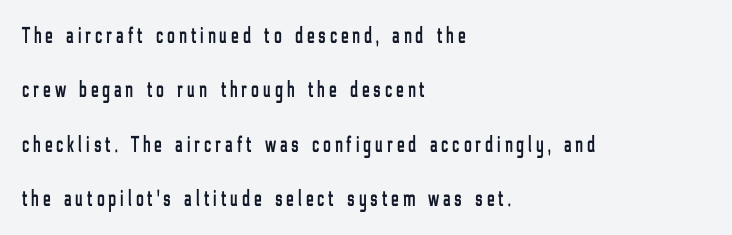
Q: Is the text italic (slanted)? A: No, it is upright.
Q: Is the text underlined? A: No.
Q: How is the paragraph aligned? A: Left-aligned.
Q: Is the spacing between lines tight, normal or loose? A: Loose.
